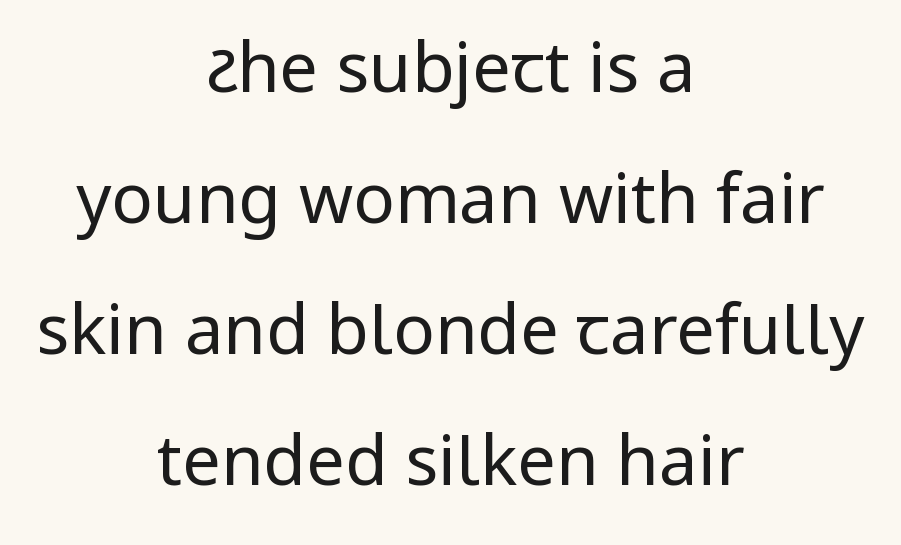
Q: Is the text bold? A: No.
Q: Is the text italic (slanted)? A: No, it is upright.
Q: Is the typeface a serif or a sans-serif typeface? A: Sans-serif.
Q: Is the text underlined? A: No.
Q: How is the paragraph aligned? A: Centered.
Q: Is the spacing between letters normal or unusually wide? A: Normal.
Q: Is the spacing between lines tight, normal or loose? A: Loose.
Q: Width (condensed, normal, or wide)? A: Normal.
Q: Stroke contrast? A: Low.
Q: x-height? A: Medium.
Q: Monospaced? A: No.
